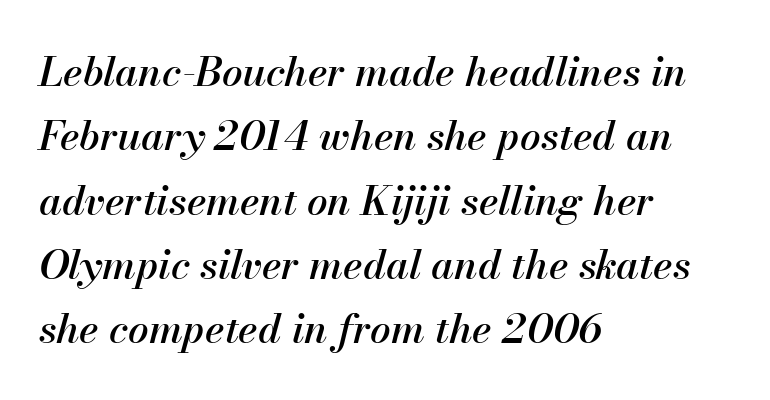
The image shows 41 px text type, italic (leaning right); set left-aligned, normal line spacing (1.57x), normal letter spacing, not underlined; medium stroke contrast and a small x-height.
